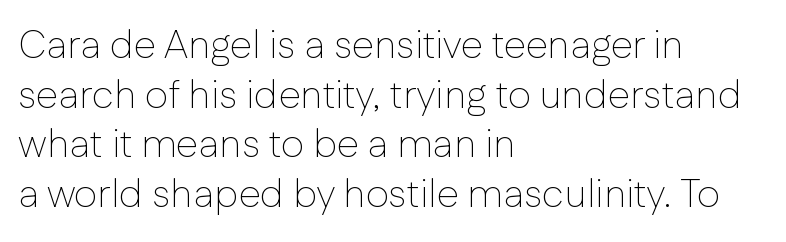
{"serif": "no", "italic": "no", "bold": "no", "weight": "thin", "width": "normal", "stroke_contrast": "low", "x_height": "medium", "monospaced": "no", "underline": "no", "align": "left", "line_spacing_ratio": 1.24, "letter_spacing": "normal", "letter_spacing_em": 0.0, "glyph_px": 40}
